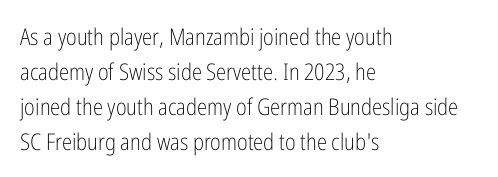
Weight: not bold — regular or lighter. The typesetter chose a ragged-right arrangement here. Each new line begins a customary step beneath the previous one. You could call the tracking neutral — neither tight nor loose. Only glyphs here, with clear space below each row. You can tell it's not italic because the verticals are truly vertical.
